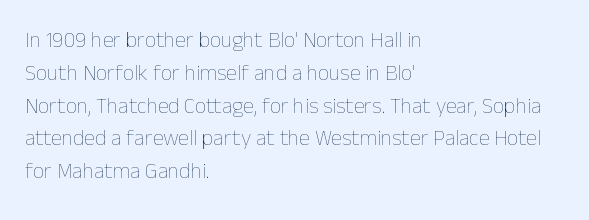
Descender tails drop into unmarked territory. Vertically, the passage feels balanced, rows spaced as you'd expect. The typesetter chose a ragged-right arrangement here. The typography opts for an upright posture over an oblique one. The rendering keeps characters at their native spacing. Stroke mass is kept to a normal reading level or below.
